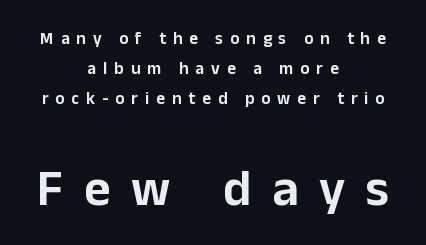
Type style note: lacks serifs. Tracking value appears strongly positive — letters spread wide. Size contrast runs from small at the top to large at the bottom. The baseline area is clear. A student would call this center alignment; a typographer would say set centered. Designer's note — italics off, roman on.
